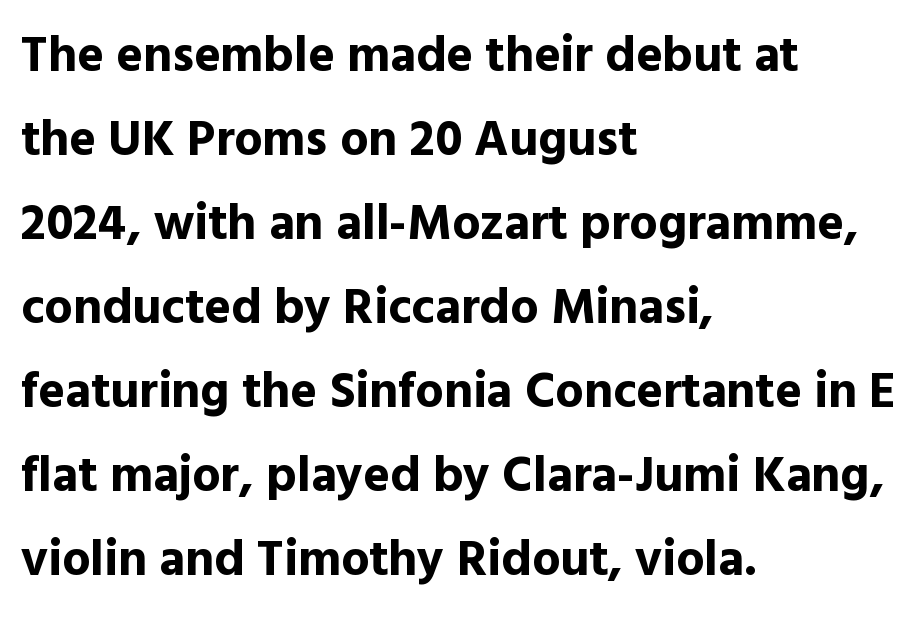
A roman cut, with each character standing at attention. This block has exactly the height ordinary leading produces. These lines keep a tight, regular rhythm from letter to letter. Nobody drew a line under any word here. Varying glyph widths throughout — classic text-font behaviour.
